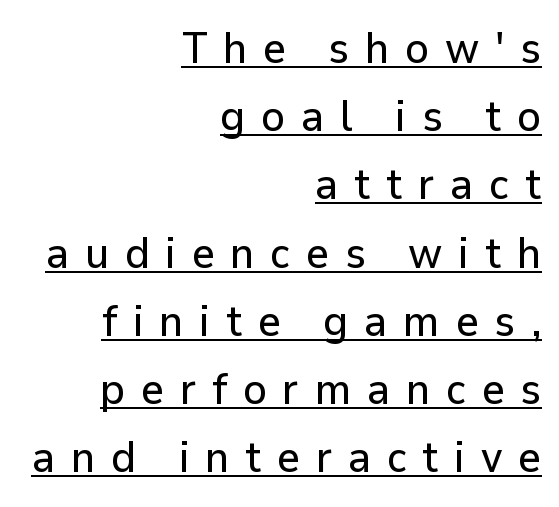
{"serif": "no", "italic": "no", "width": "normal", "stroke_contrast": "low", "x_height": "medium", "monospaced": "no", "underline": "yes", "align": "right", "line_spacing": "normal", "line_spacing_ratio": 1.55, "letter_spacing": "wide", "letter_spacing_em": 0.36, "glyph_px": 44}
